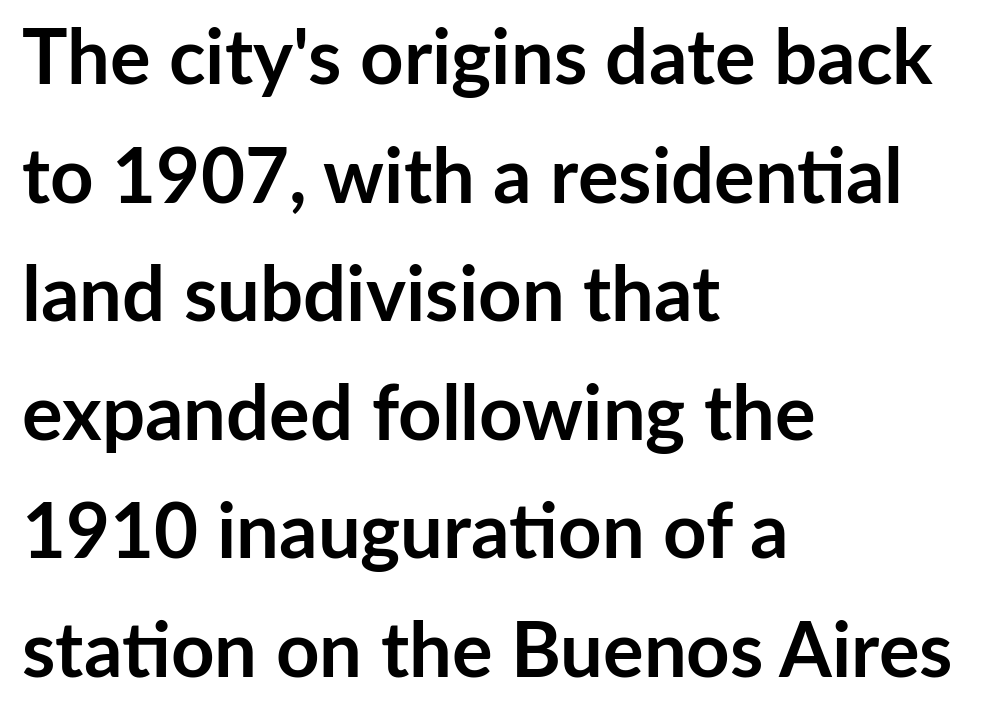
Q: Is the text bold? A: Yes.
Q: Is the text italic (slanted)? A: No, it is upright.
Q: Is the typeface a serif or a sans-serif typeface? A: Sans-serif.
Q: Is the text underlined? A: No.
Q: How is the paragraph aligned? A: Left-aligned.
Q: Is the spacing between letters normal or unusually wide? A: Normal.
Q: Is the spacing between lines tight, normal or loose? A: Normal.
Q: Width (condensed, normal, or wide)? A: Normal.
Q: Stroke contrast? A: Low.
Q: x-height? A: Medium.
Q: Monospaced? A: No.
